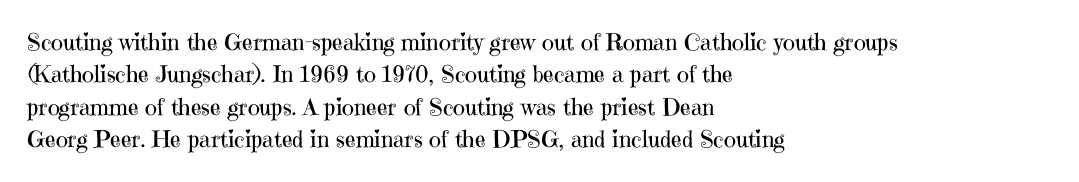
The image shows 23 px text type, upright; set left-aligned, normal line spacing (1.41x), normal letter spacing, not underlined.
